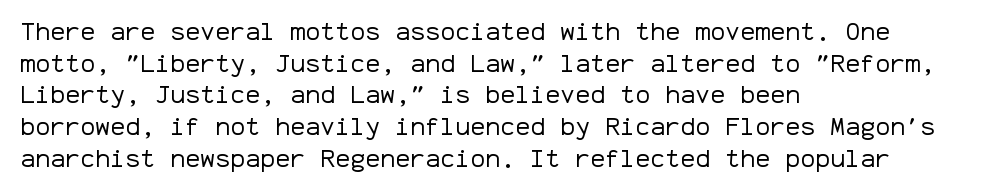
Q: Is the text bold? A: No.
Q: Is the text italic (slanted)? A: No, it is upright.
Q: Is the text underlined? A: No.
Q: How is the paragraph aligned? A: Left-aligned.
Q: Is the spacing between letters normal or unusually wide? A: Normal.
Q: Is the spacing between lines tight, normal or loose? A: Normal.
